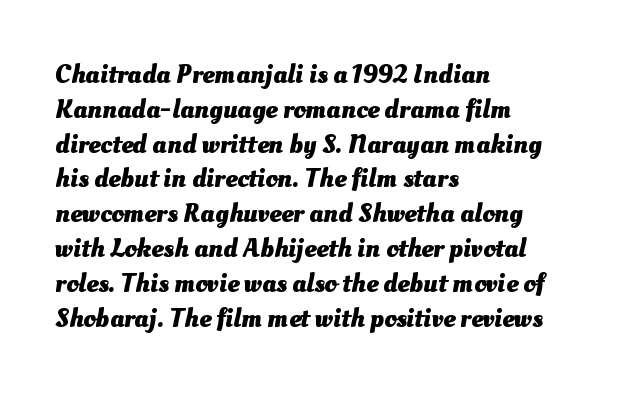
{"bold": "yes", "underline": "no", "align": "left", "line_spacing": "normal", "line_spacing_ratio": 1.29, "letter_spacing": "normal", "letter_spacing_em": 0.0, "glyph_px": 27}
